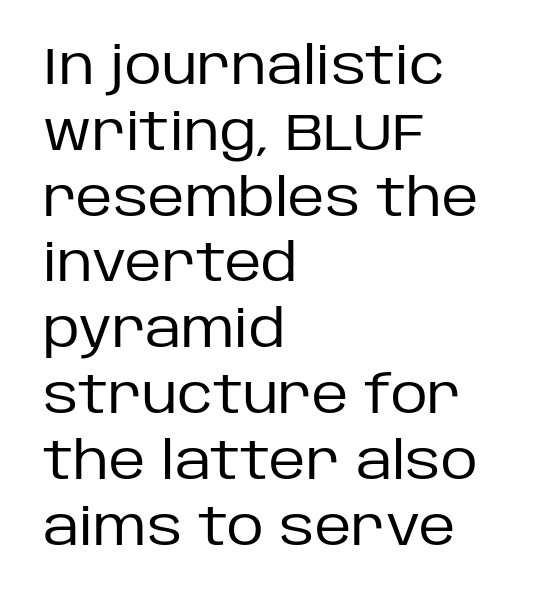
The image shows 51 px regular-weight sans-serif type, upright; set left-aligned, normal line spacing (1.29x), normal letter spacing, not underlined; low stroke contrast and a large x-height.
